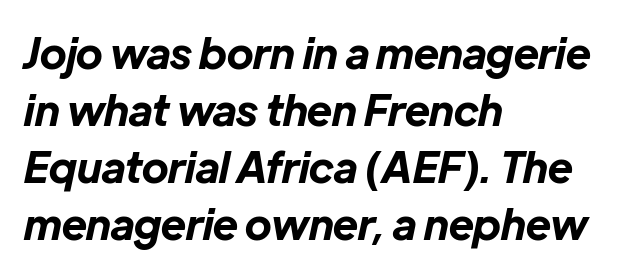
There's an unmistakable incline to the writing here. A full-strength bold gives these letters their thick strokes. This sample keeps an unexceptional amount of space between lines. The passage shown is typed in a proportional face where columns would drift. Every row of glyphs begins at an identical x-position on the left. Caption: standard tracking, unaltered.
